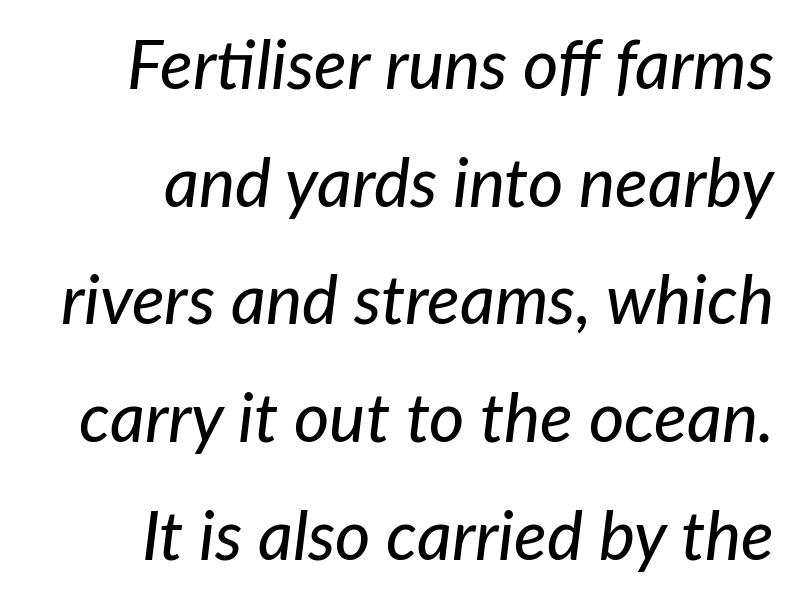
Q: Is the text italic (slanted)? A: Yes, it leans right by about 7 degrees.
Q: Is the text underlined? A: No.
Q: Is the spacing between letters normal or unusually wide? A: Normal.
Q: Width (condensed, normal, or wide)? A: Normal.
Q: Stroke contrast? A: Low.
Q: x-height? A: Medium.
Q: Monospaced? A: No.
